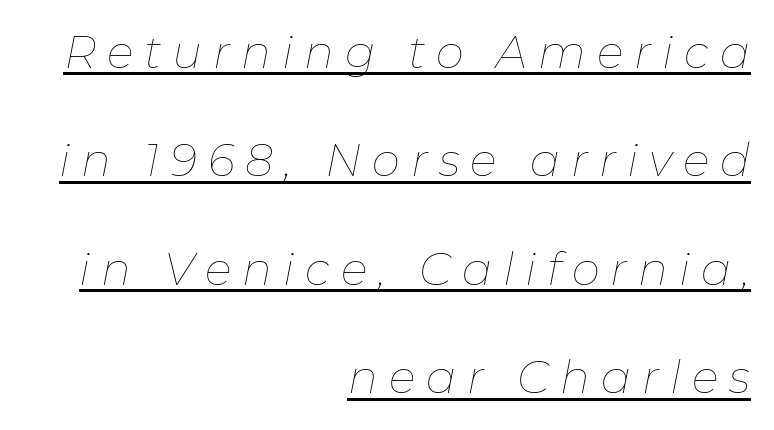
{"italic": "yes", "lean": "right", "slant_degrees": 11, "bold": "no", "weight": "thin", "width": "normal", "stroke_contrast": "low", "x_height": "medium", "monospaced": "no", "underline": "yes", "align": "right", "line_spacing": "loose", "line_spacing_ratio": 2.41, "letter_spacing": "wide", "letter_spacing_em": 0.24, "glyph_px": 45}
